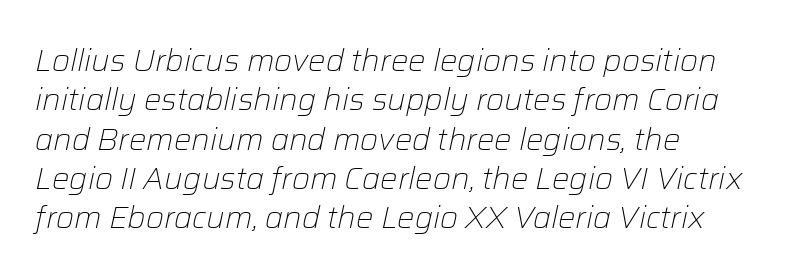
The space directly below the letters is spotless. The typesetting does not lean heavy: it is not bold. The type is set solid horizontally, with unmodified tracking. Students, observe: this is what conventionally led text looks like. An italicized treatment has been applied to the whole sample.
